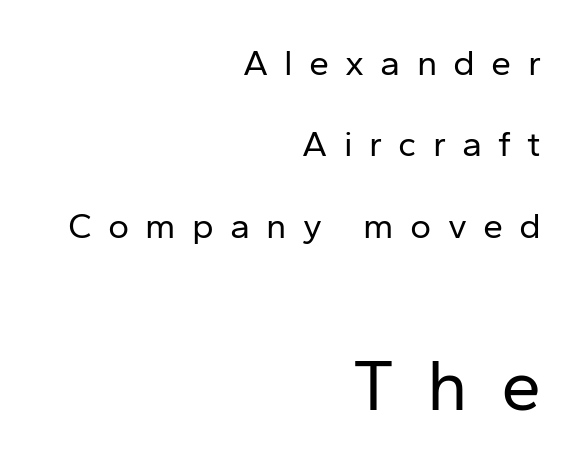
The image shows 72 px regular-weight sans-serif type, upright; set right-aligned, loose line spacing (2.26x), unusually wide letter spacing (+0.45 em), not underlined; the second (bottom) block is 2.0x larger; low stroke contrast and a medium x-height.
